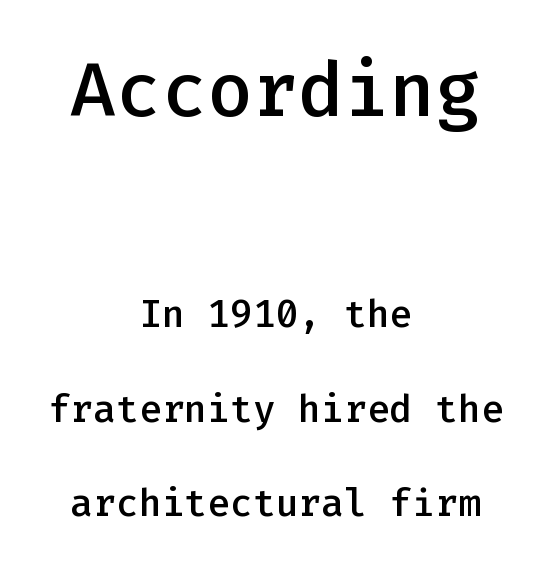
{"serif": "no", "italic": "no", "bold": "semi", "weight": "semibold", "width": "normal", "stroke_contrast": "low", "x_height": "medium", "monospaced": "yes", "underline": "no", "align": "center", "line_spacing": "loose", "line_spacing_ratio": 2.48, "letter_spacing": "normal", "letter_spacing_em": 0.0, "larger_block": "first", "size_ratio": 2.0, "glyph_px": 76}
